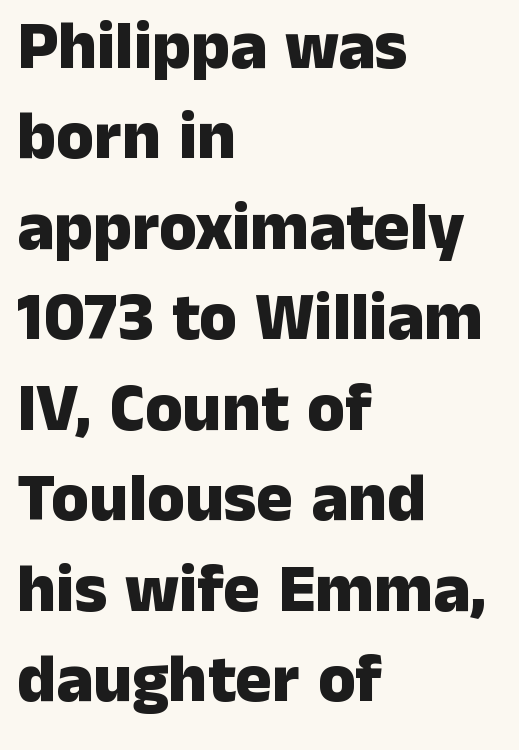
Quick note: interline space is typical. Each word holds together tightly as a unit, with standard inter-letter gaps. Typesetter's note: full bold, strokes at maximum text heaviness. Line beginnings align vertically; line endings do not. Bare-footed words on every line.
